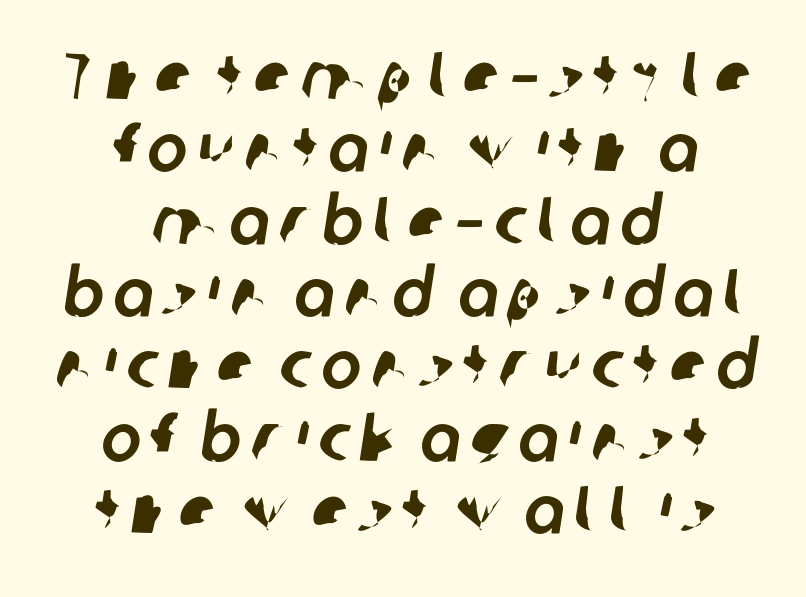
{"serif": "no", "width": "normal", "stroke_contrast": "low", "x_height": "medium", "monospaced": "no", "underline": "no", "align": "center", "line_spacing": "tight", "line_spacing_ratio": 1.08, "glyph_px": 67}
